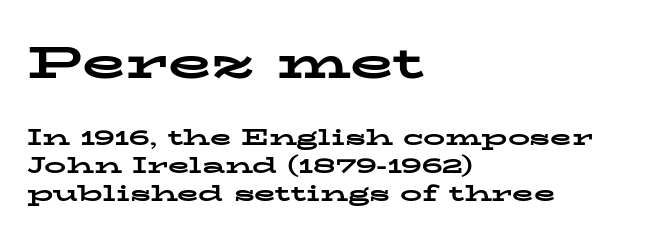
Letter spacing: default. When letters stand straight like this, we call the style roman or upright. The typeface chosen for these lines features serifs. A clean baseline with only descenders dipping below it. You could not count columns in this text — the font is proportionally spaced.
